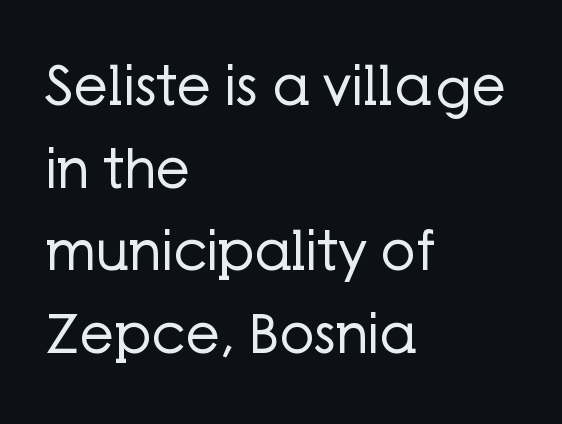
Looks like regular typesetting: each glyph gets only the width it needs. The rendering anchors every line to the left-hand side. Each word holds together tightly as a unit, with standard inter-letter gaps. Serifs: no, the terminals of the letterforms are clean.
